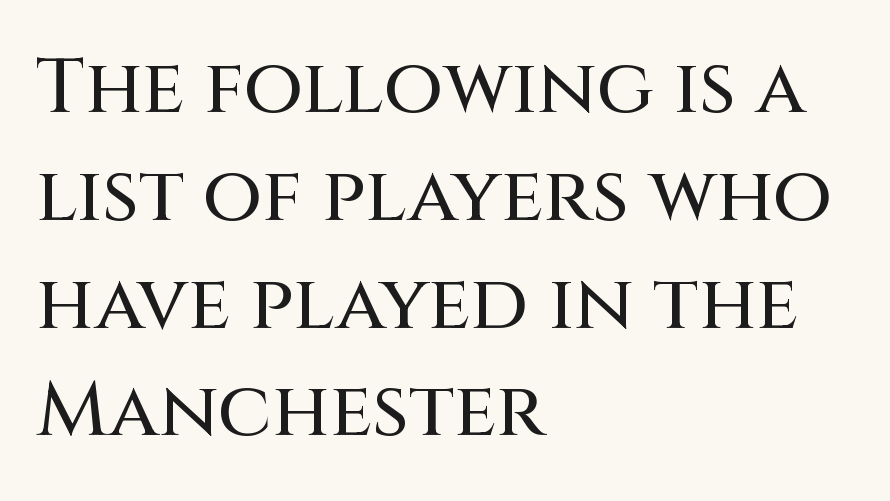
Quick note: not italic, upright. The letters advance in unequal steps, a hallmark of proportional type. The face used here is a sans, in the tradition of grotesques and geometrics. Underline: absent. Nobody touched the tracking dial on this one. All the whitespace from short lines collects on the right.
